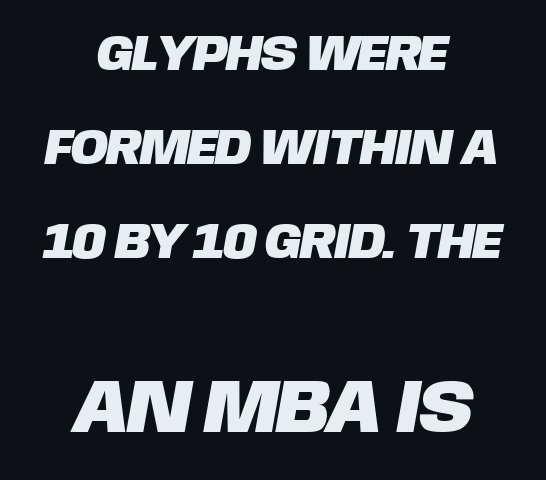
Q: Is the typeface a serif or a sans-serif typeface? A: Sans-serif.
Q: Is the text underlined? A: No.
Q: How is the paragraph aligned? A: Centered.
Q: Is the spacing between letters normal or unusually wide? A: Normal.
Q: Which block of text is set in a larger size, the first (top) or the second (bottom)? A: The second (bottom) one.
Q: Width (condensed, normal, or wide)? A: Normal.
Q: Stroke contrast? A: Low.
Q: x-height? A: Large.
Q: Monospaced? A: No.
